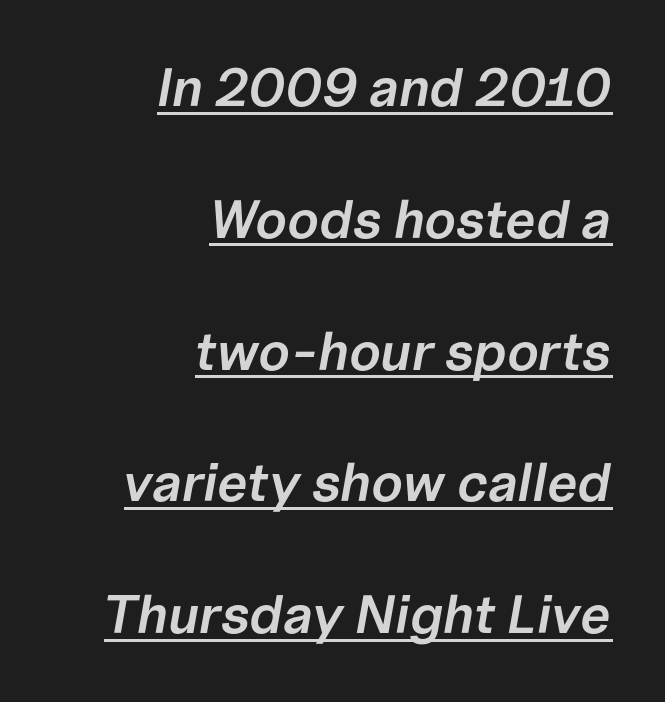
Students, this is semibold: more ink than regular, less than bold. Is this a fixed-width face? No — the glyphs have proportional, varying widths. This sample is right-justified, so line beginnings fall wherever the words allow. Whoever set this chose breathing room over compactness in the vertical rhythm. Each word holds together tightly as a unit, with standard inter-letter gaps.
